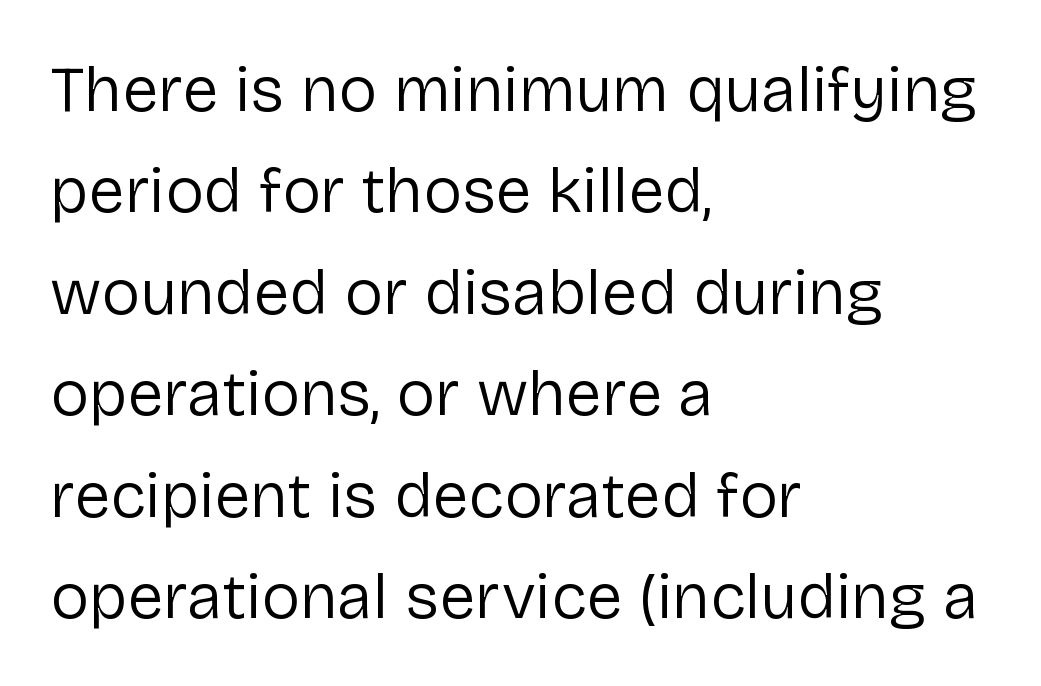
Q: Is the text bold? A: No.
Q: Is the text italic (slanted)? A: No, it is upright.
Q: Is the typeface a serif or a sans-serif typeface? A: Sans-serif.
Q: Is the text underlined? A: No.
Q: How is the paragraph aligned? A: Left-aligned.
Q: Is the spacing between letters normal or unusually wide? A: Normal.
Q: Is the spacing between lines tight, normal or loose? A: Normal.
Q: Width (condensed, normal, or wide)? A: Normal.
Q: Stroke contrast? A: Low.
Q: x-height? A: Medium.
Q: Monospaced? A: No.
